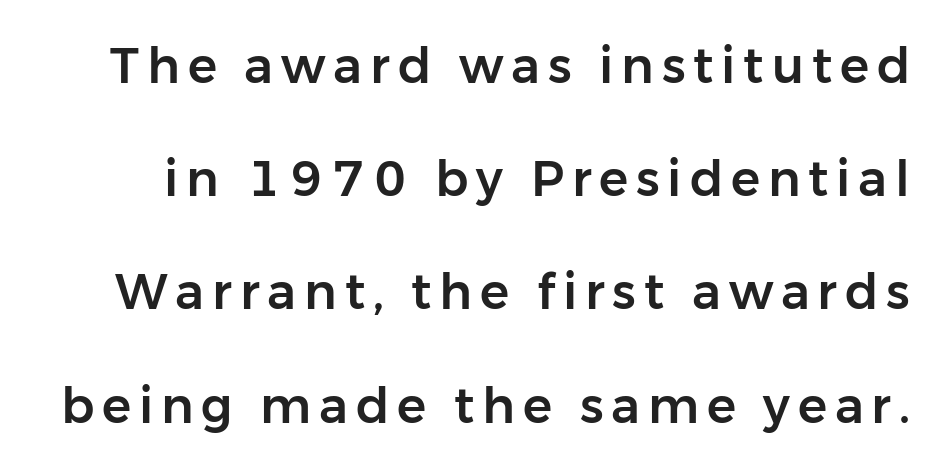
The image shows 49 px sans-serif type, upright; set loose line spacing (2.31x), not underlined; low stroke contrast and a medium x-height.
